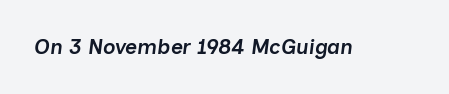
{"italic": "yes", "lean": "right", "slant_degrees": 7, "bold": "semi", "underline": "no", "letter_spacing": "normal", "letter_spacing_em": 0.0, "glyph_px": 21}
